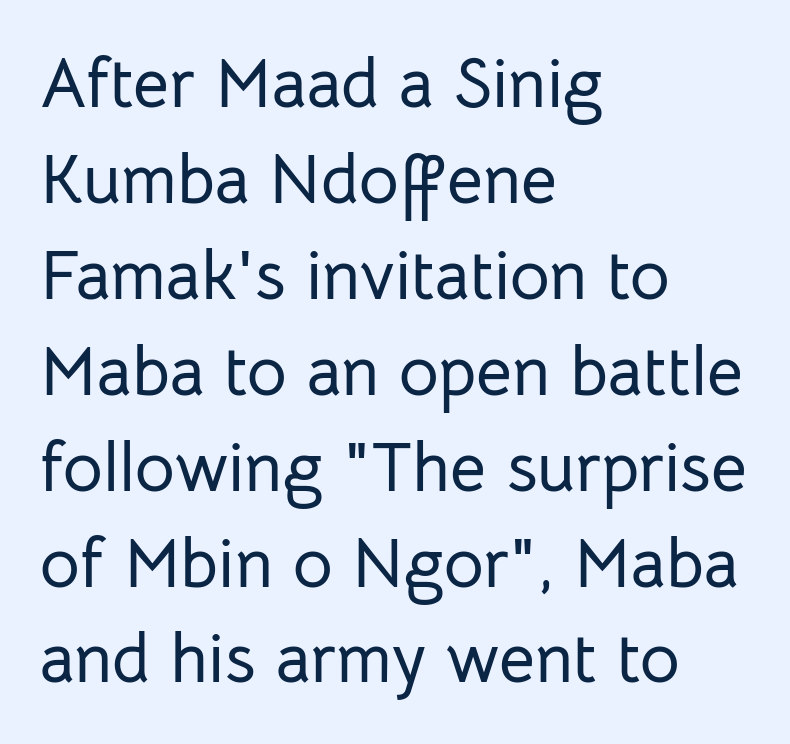
{"serif": "no", "italic": "no", "width": "normal", "stroke_contrast": "low", "x_height": "medium", "monospaced": "no", "underline": "no", "align": "left", "line_spacing": "normal", "line_spacing_ratio": 1.39, "letter_spacing": "normal", "letter_spacing_em": 0.0, "glyph_px": 69}
